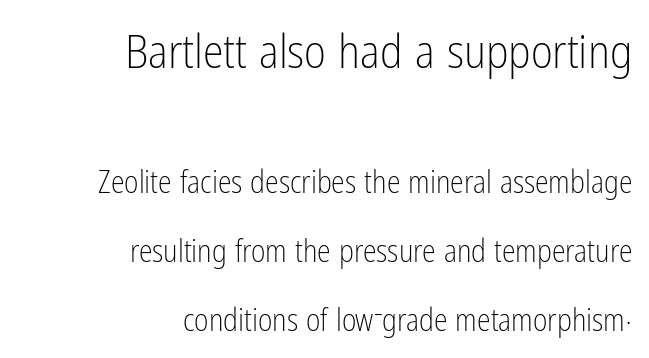
Q: Is the text bold? A: No.
Q: Is the text italic (slanted)? A: No, it is upright.
Q: Is the typeface a serif or a sans-serif typeface? A: Sans-serif.
Q: Is the text underlined? A: No.
Q: How is the paragraph aligned? A: Right-aligned.
Q: Is the spacing between letters normal or unusually wide? A: Normal.
Q: Is the spacing between lines tight, normal or loose? A: Loose.
Q: Which block of text is set in a larger size, the first (top) or the second (bottom)? A: The first (top) one.
Q: Width (condensed, normal, or wide)? A: Condensed.
Q: Stroke contrast? A: Low.
Q: x-height? A: Medium.
Q: Monospaced? A: No.
